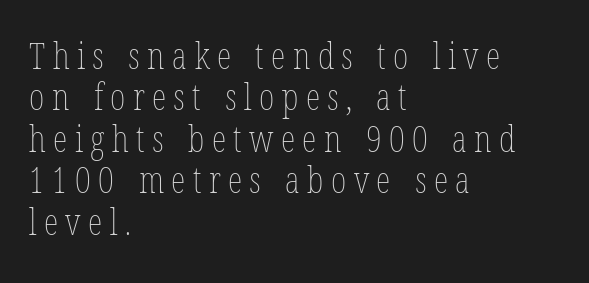
This sample has the flowing, uneven cadence of proportional lettering. Clear beneath every line of the passage. Leading: reduced. Quick note: not italic, upright.
